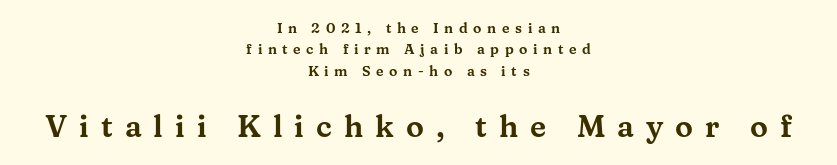
The image shows 30 px wide serif type, upright; set centered, normal line spacing (1.53x), unusually wide letter spacing (+0.4 em), not underlined; the second (bottom) block is 2.14x larger; medium stroke contrast and a medium x-height.
